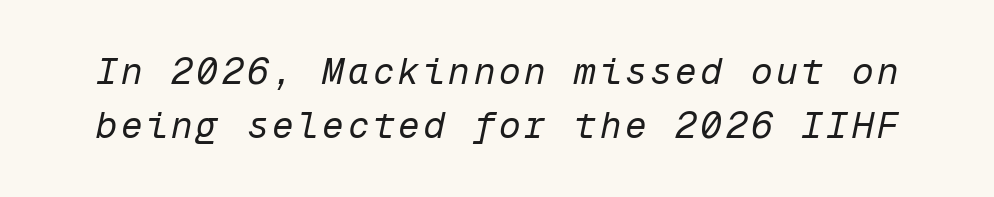
The image shows 36 px regular-weight type, italic (leaning right), monospaced; set normal line spacing (1.51x), not underlined; low stroke contrast and a medium x-height.
